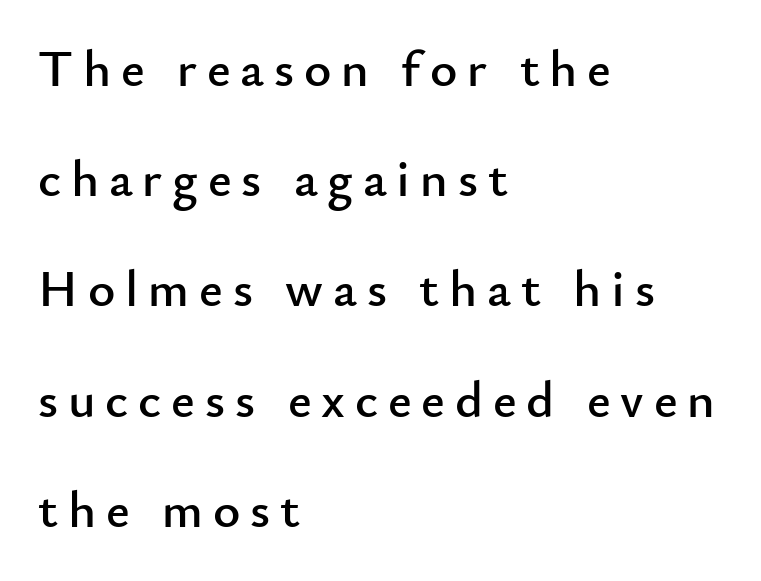
Q: Is the text italic (slanted)? A: No, it is upright.
Q: Is the typeface a serif or a sans-serif typeface? A: Sans-serif.
Q: Is the text underlined? A: No.
Q: How is the paragraph aligned? A: Left-aligned.
Q: Is the spacing between lines tight, normal or loose? A: Loose.
Q: Width (condensed, normal, or wide)? A: Normal.
Q: Stroke contrast? A: Low.
Q: x-height? A: Small.
Q: Monospaced? A: No.
